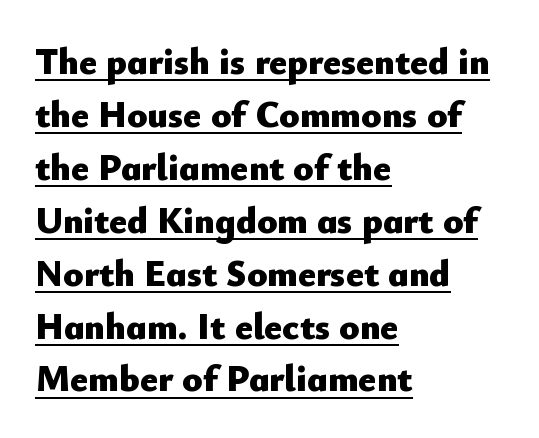
The image shows 37 px heavy sans-serif type, upright; set left-aligned, normal line spacing (1.43x), normal letter spacing, underlined; low stroke contrast and a small x-height.
